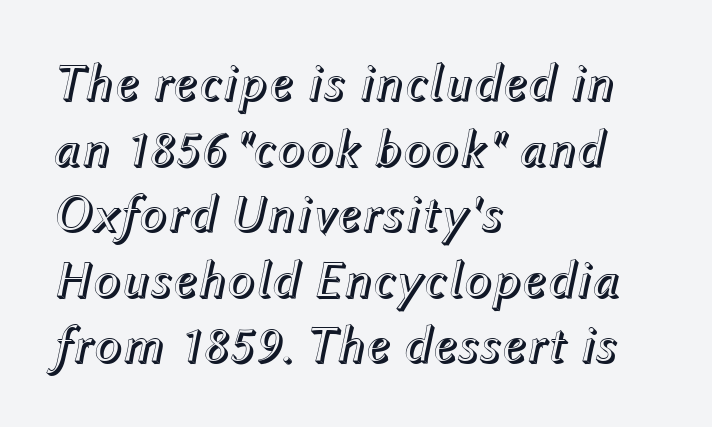
Q: Is the text italic (slanted)? A: Yes, it leans right by about 12 degrees.
Q: Is the text underlined? A: No.
Q: How is the paragraph aligned? A: Left-aligned.
Q: Is the spacing between letters normal or unusually wide? A: Normal.
Q: Is the spacing between lines tight, normal or loose? A: Normal.
Q: Width (condensed, normal, or wide)? A: Normal.
Q: x-height? A: Medium.
Q: Monospaced? A: No.
